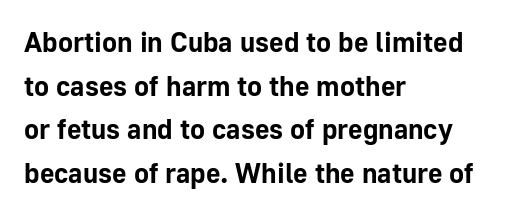
The image shows 28 px bold sans-serif type, upright; set left-aligned, normal line spacing (1.56x), normal letter spacing, not underlined; low stroke contrast and a medium x-height.
